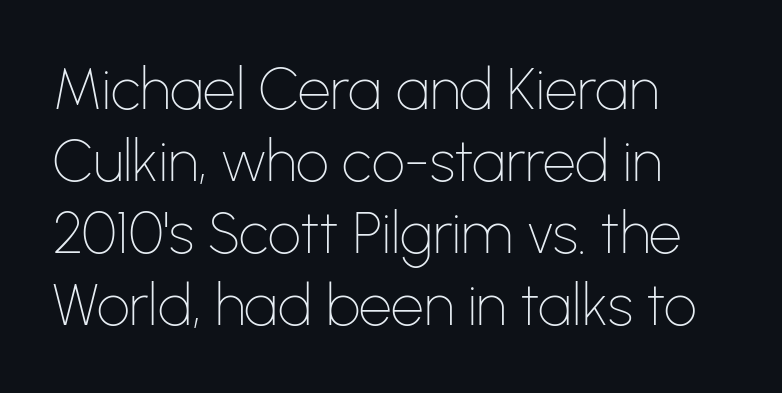
Stems and bowls with no extra thickness — not bold. Font category for this specimen: sans-serif. Italic? Not at all — the glyphs are vertical. Visually the block forms a straight wall on the left and a jagged coastline on the right. The face used here is proportionally spaced, like ordinary book or web type.
